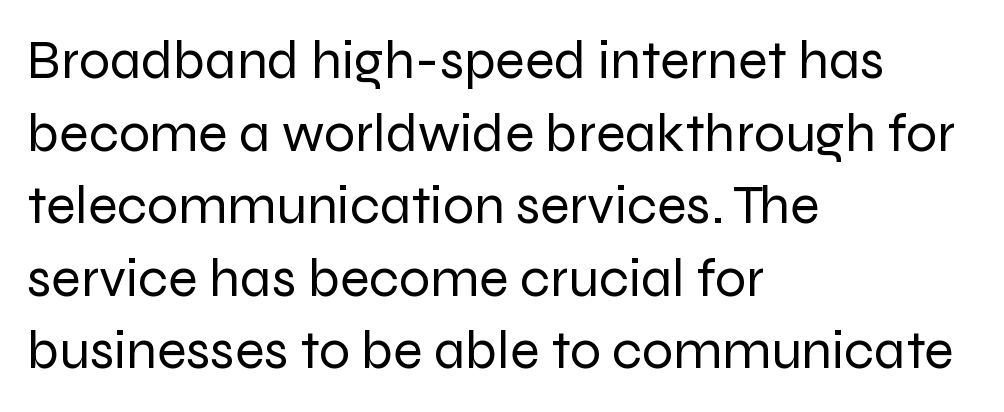
{"serif": "no", "italic": "no", "bold": "no", "weight": "regular", "width": "normal", "stroke_contrast": "low", "x_height": "medium", "monospaced": "no", "underline": "no", "align": "left", "line_spacing": "normal", "line_spacing_ratio": 1.32, "letter_spacing": "normal", "letter_spacing_em": 0.0, "glyph_px": 55}
